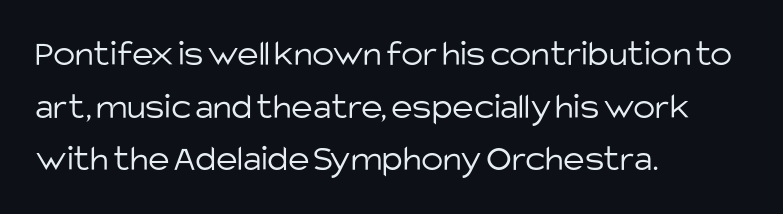
The image shows 37 px light sans-serif type, upright; set left-aligned, normal line spacing (1.42x), normal letter spacing, not underlined; low stroke contrast and a large x-height.
